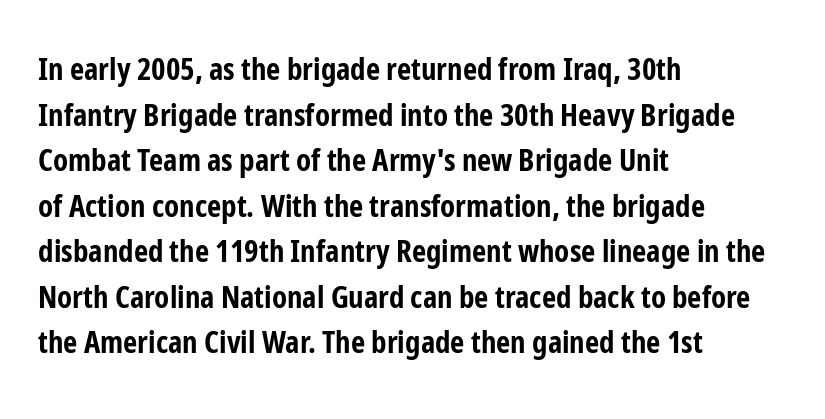
The image shows 31 px bold, condensed sans-serif type, upright; set left-aligned, normal line spacing (1.47x), normal letter spacing, not underlined; low stroke contrast and a medium x-height.
